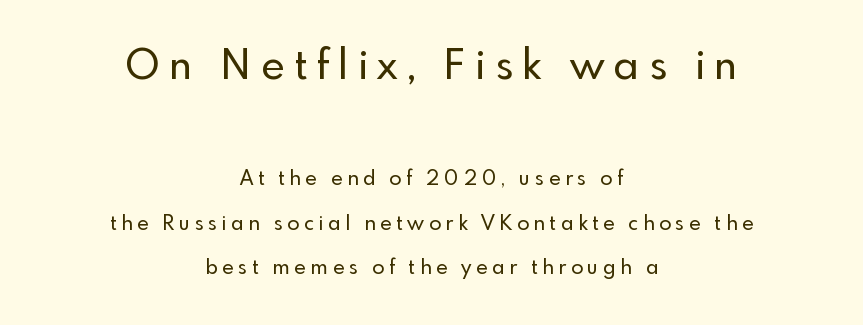
{"serif": "no", "italic": "no", "width": "normal", "x_height": "small", "monospaced": "no", "underline": "no", "align": "center", "line_spacing": "loose", "line_spacing_ratio": 2.21, "letter_spacing": "wide", "letter_spacing_em": 0.23, "larger_block": "first", "size_ratio": 2.05, "glyph_px": 41}
